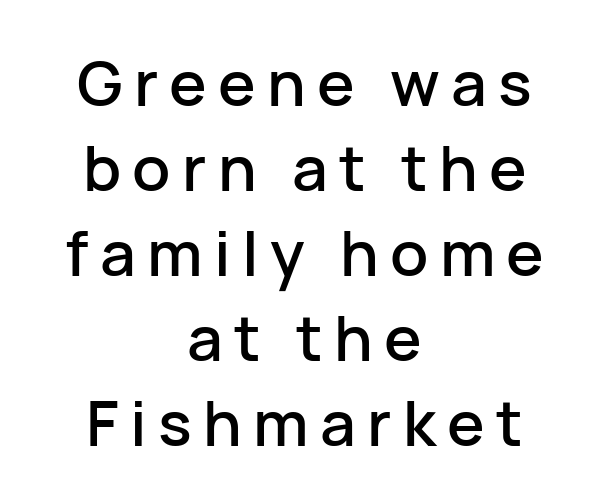
{"serif": "no", "italic": "no", "width": "normal", "stroke_contrast": "low", "x_height": "medium", "monospaced": "no", "underline": "no", "align": "center", "line_spacing": "normal", "line_spacing_ratio": 1.35, "glyph_px": 63}
